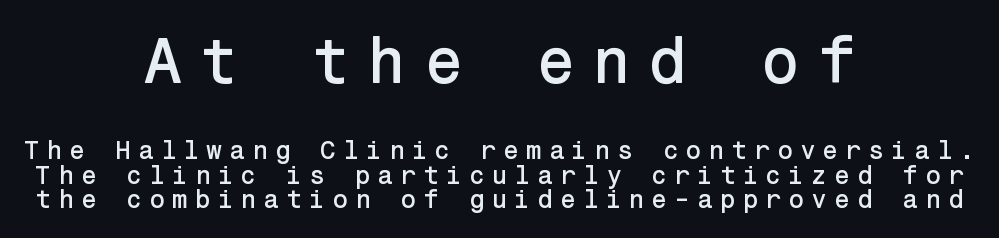
Q: Is the text italic (slanted)? A: No, it is upright.
Q: Is the typeface a serif or a sans-serif typeface? A: Sans-serif.
Q: Is the text underlined? A: No.
Q: How is the paragraph aligned? A: Centered.
Q: Is the spacing between letters normal or unusually wide? A: Unusually wide.
Q: Is the spacing between lines tight, normal or loose? A: Tight.
Q: Which block of text is set in a larger size, the first (top) or the second (bottom)? A: The first (top) one.
Q: Width (condensed, normal, or wide)? A: Normal.
Q: Stroke contrast? A: Low.
Q: x-height? A: Medium.
